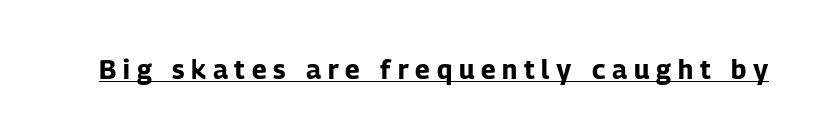
{"italic": "no", "bold": "yes", "underline": "yes", "letter_spacing": "wide", "letter_spacing_em": 0.26, "glyph_px": 26}
